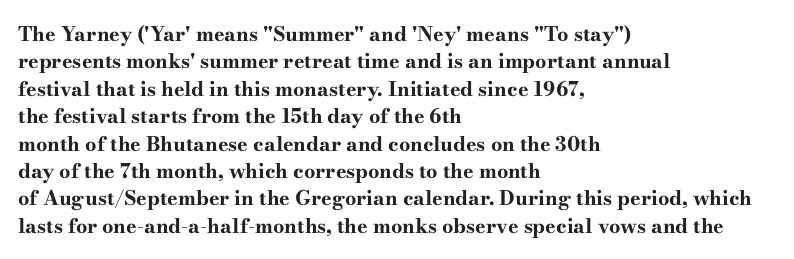
Here the glyphs are tracked normally, forming tight word shapes. The lettering stays uniformly vertical, giving the passage a roman look. The strokes are fattened all the way to bold. This sample keeps an unexceptional amount of space between lines. Underline: absent.
